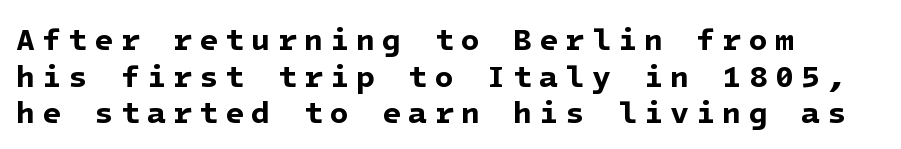
Q: Is the text bold? A: Yes.
Q: Is the typeface a serif or a sans-serif typeface? A: Sans-serif.
Q: Is the text underlined? A: No.
Q: How is the paragraph aligned? A: Left-aligned.
Q: Is the spacing between letters normal or unusually wide? A: Unusually wide.
Q: Width (condensed, normal, or wide)? A: Normal.
Q: Stroke contrast? A: Low.
Q: x-height? A: Medium.
